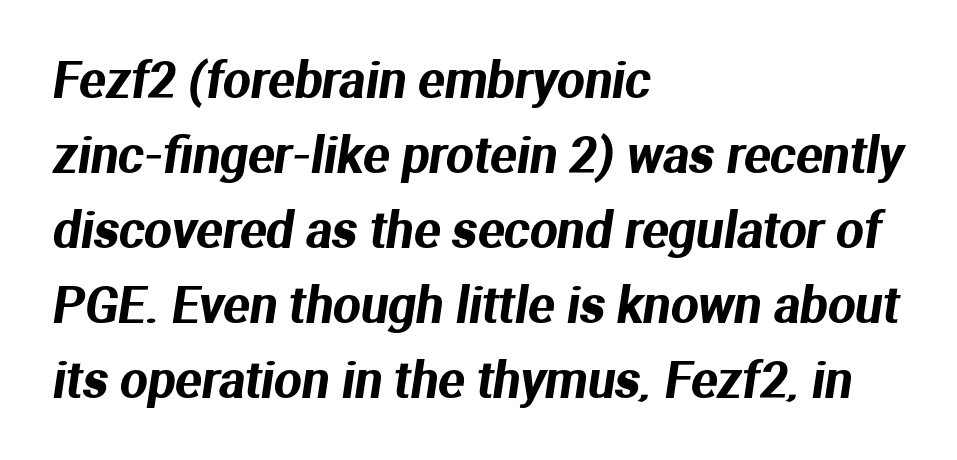
{"serif": "no", "width": "normal", "stroke_contrast": "medium", "x_height": "medium", "monospaced": "no", "underline": "no", "align": "left", "line_spacing": "normal", "line_spacing_ratio": 1.53, "letter_spacing": "normal", "letter_spacing_em": 0.0, "glyph_px": 49}
